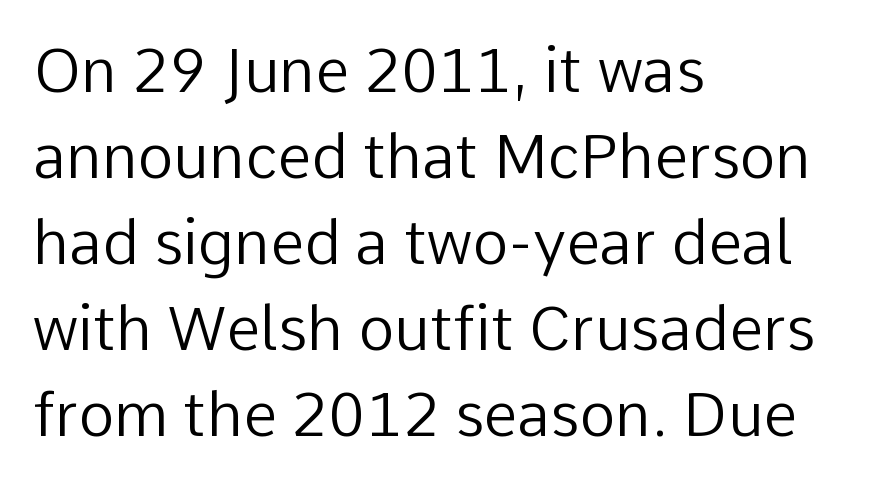
Q: Is the text bold? A: No.
Q: Is the text italic (slanted)? A: No, it is upright.
Q: Is the typeface a serif or a sans-serif typeface? A: Sans-serif.
Q: Is the text underlined? A: No.
Q: How is the paragraph aligned? A: Left-aligned.
Q: Is the spacing between letters normal or unusually wide? A: Normal.
Q: Is the spacing between lines tight, normal or loose? A: Normal.
Q: Width (condensed, normal, or wide)? A: Normal.
Q: Stroke contrast? A: Low.
Q: x-height? A: Medium.
Q: Monospaced? A: No.
